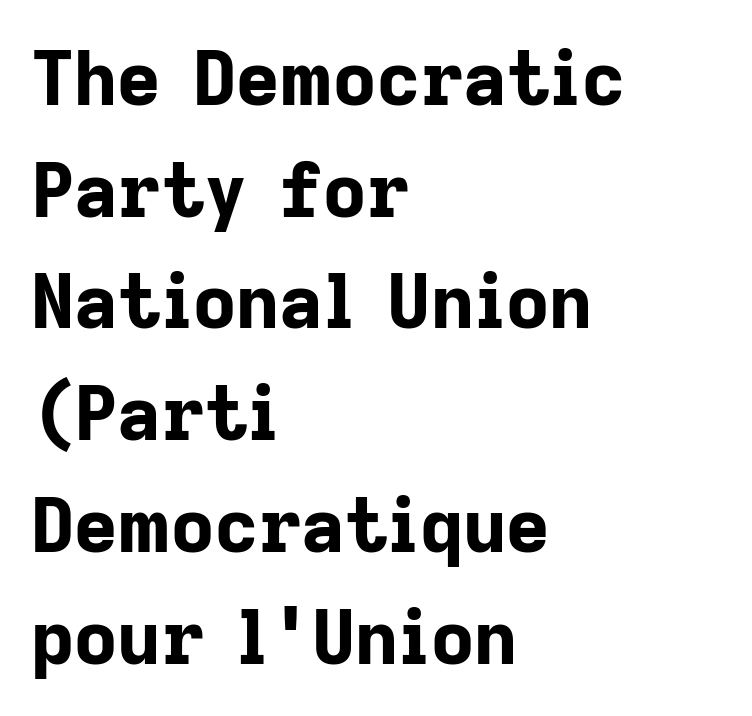
The image shows 75 px bold sans-serif type, upright; set left-aligned, normal line spacing (1.49x), normal letter spacing, not underlined; low stroke contrast and a medium x-height.
